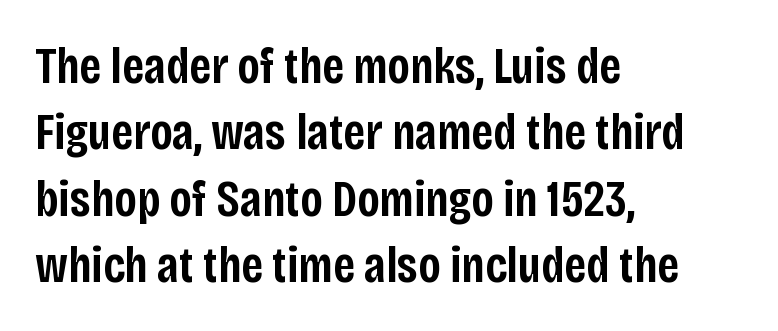
Style check: upright. Quick note: interline space is typical. Underlining? Definitely not there. The lines are quadded left. Looks like regular typesetting: each glyph gets only the width it needs.
